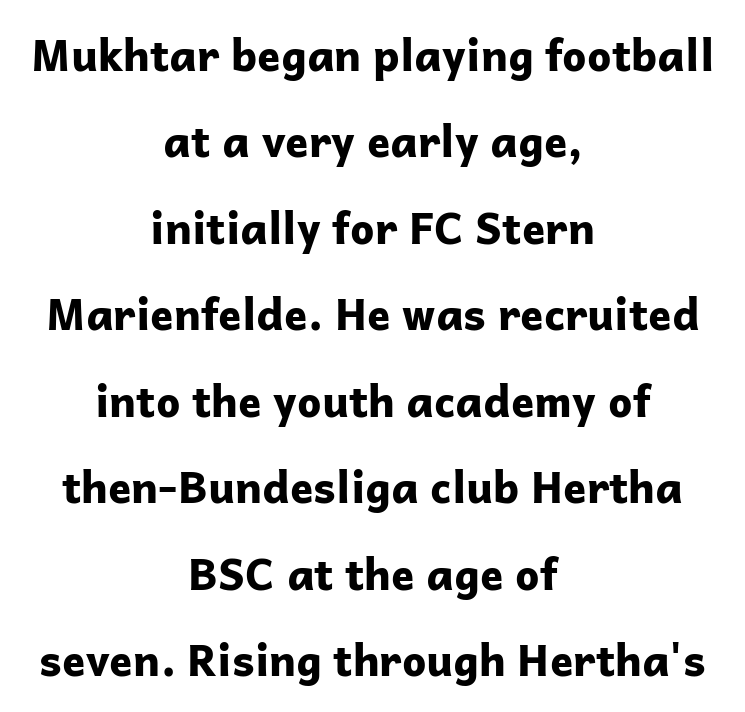
{"serif": "no", "italic": "no", "bold": "yes", "weight": "bold", "width": "normal", "stroke_contrast": "low", "x_height": "medium", "monospaced": "no", "underline": "no", "align": "center", "line_spacing": "loose", "line_spacing_ratio": 2.01, "letter_spacing": "normal", "letter_spacing_em": 0.0, "glyph_px": 43}
